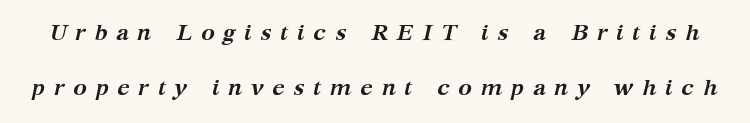
The image shows 23 px bold type, italic (leaning right); set loose line spacing (2.37x), unusually wide letter spacing (+0.37 em), not underlined.
